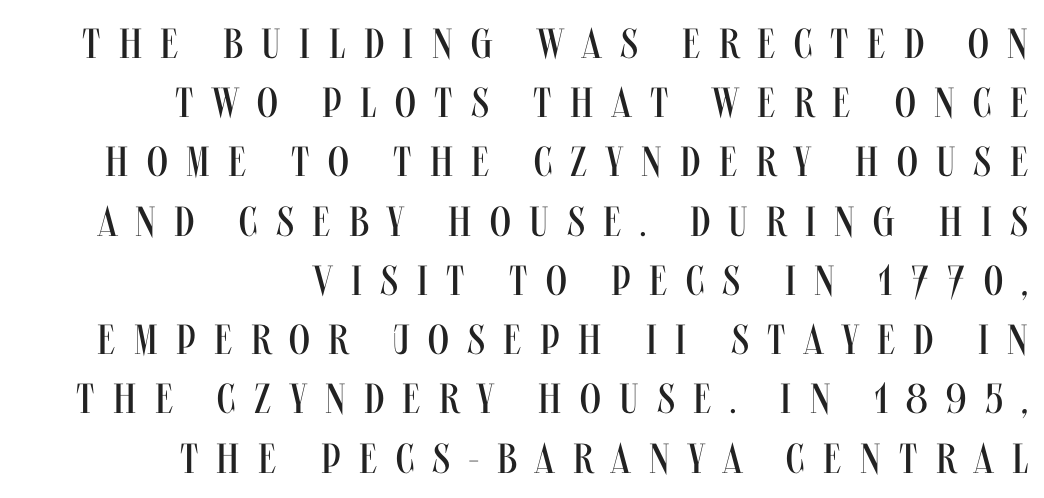
The vertical gap from one line to the next is medium. No feet cap the strokes, marking this as sans-serif type. The lettering stays uniformly vertical, giving the passage a roman look. Honestly, there is no underline to notice here at all. Do the characters align in a grid? No, the font is proportional.
